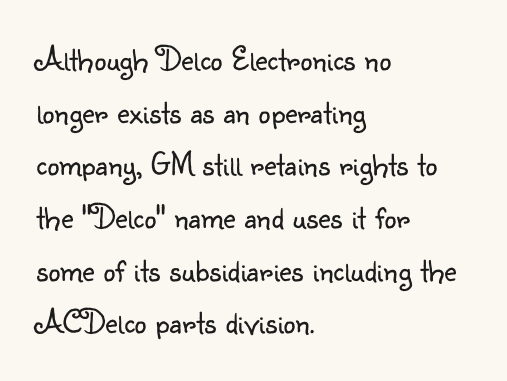
The image shows 34 px light sans-serif type, upright; set left-aligned, normal line spacing (1.55x), normal letter spacing, not underlined; low stroke contrast and a small x-height.
